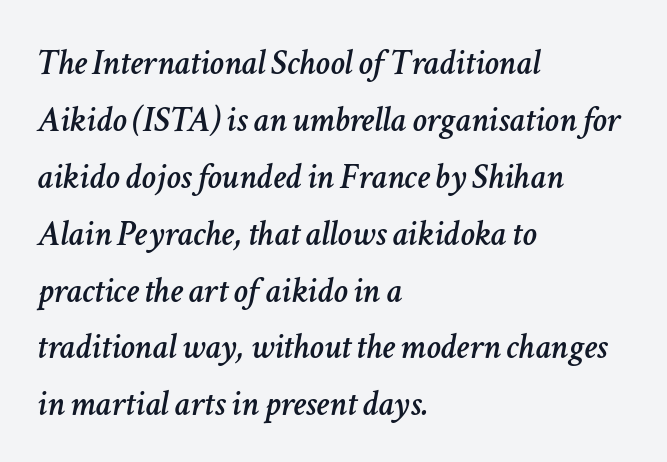
The block of text has a typical density, with ordinary space between rows. Would a proofreader flag this as italicized? Yes. Underline: absent. The passage shown is typed in a proportional face where columns would drift. Every row of glyphs begins at an identical x-position on the left. In terms of letterspacing, this is plain default setting.
